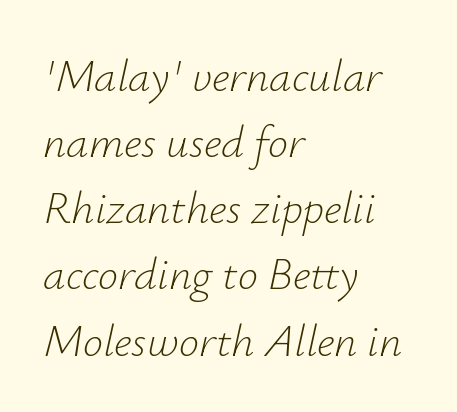
Q: Is the text bold? A: No.
Q: Is the text italic (slanted)? A: Yes, it leans right by about 12 degrees.
Q: Is the text underlined? A: No.
Q: How is the paragraph aligned? A: Left-aligned.
Q: Is the spacing between letters normal or unusually wide? A: Normal.
Q: Is the spacing between lines tight, normal or loose? A: Normal.
Q: Width (condensed, normal, or wide)? A: Normal.
Q: Stroke contrast? A: Low.
Q: x-height? A: Small.
Q: Monospaced? A: No.
